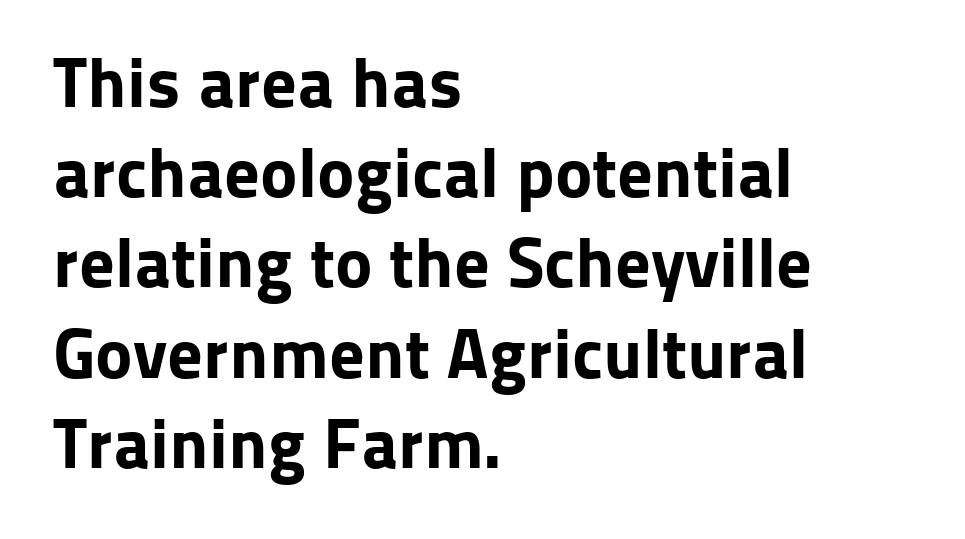
The image shows 71 px bold sans-serif type, upright; set left-aligned, normal line spacing (1.27x), normal letter spacing, not underlined; low stroke contrast and a medium x-height.
